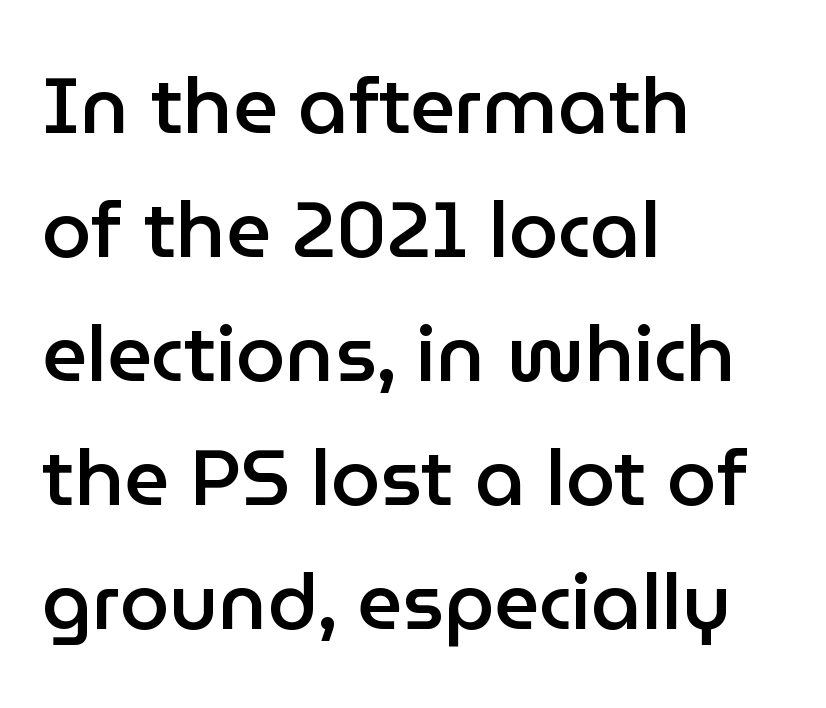
{"serif": "no", "italic": "no", "bold": "semi", "weight": "semibold", "width": "normal", "stroke_contrast": "low", "x_height": "medium", "monospaced": "no", "underline": "no", "align": "left", "line_spacing": "normal", "line_spacing_ratio": 1.57, "letter_spacing": "normal", "letter_spacing_em": 0.0, "glyph_px": 79}
